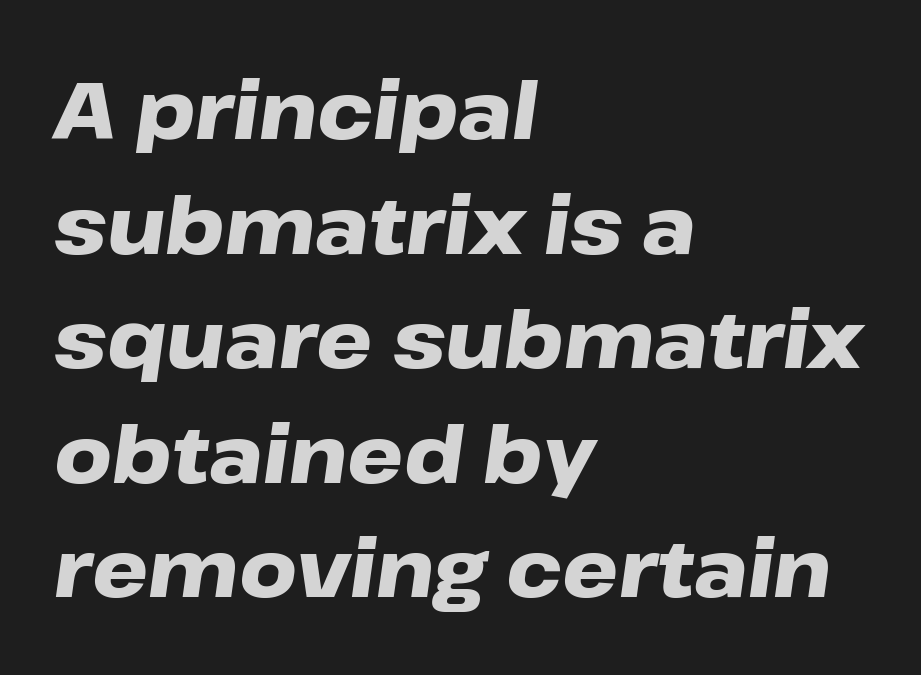
{"italic": "yes", "lean": "right", "slant_degrees": 8, "bold": "yes", "weight": "heavy", "width": "wide", "stroke_contrast": "low", "x_height": "medium", "monospaced": "no", "underline": "no", "align": "left", "line_spacing": "normal", "line_spacing_ratio": 1.45, "letter_spacing": "normal", "letter_spacing_em": 0.0, "glyph_px": 79}
